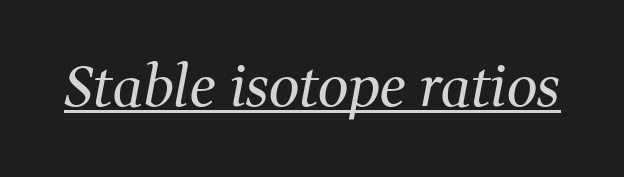
Q: Is the text bold? A: No.
Q: Is the text italic (slanted)? A: Yes, it leans right by about 11 degrees.
Q: Is the typeface a serif or a sans-serif typeface? A: Serif.
Q: Is the text underlined? A: Yes.
Q: Is the spacing between letters normal or unusually wide? A: Normal.
Q: Width (condensed, normal, or wide)? A: Normal.
Q: Stroke contrast? A: Medium.
Q: x-height? A: Medium.
Q: Monospaced? A: No.
